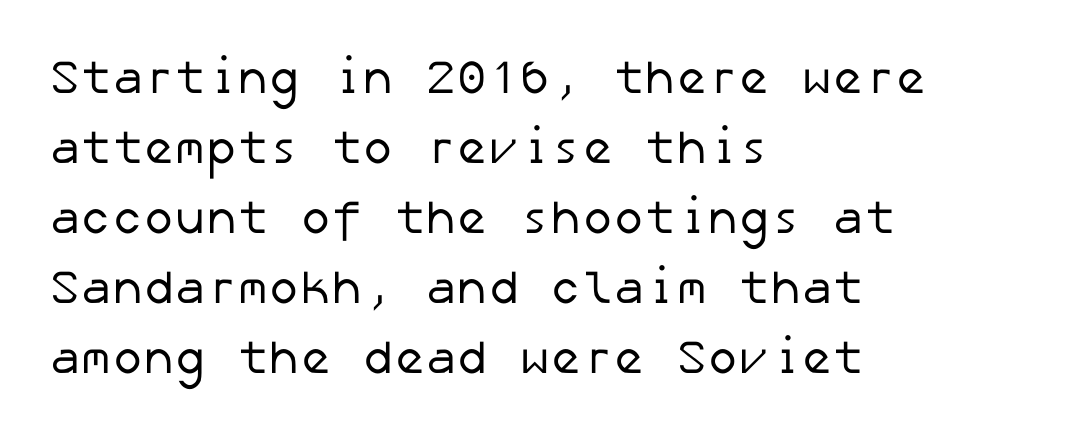
The image shows 47 px regular-weight sans-serif type; set left-aligned, normal line spacing (1.49x), normal letter spacing, not underlined; low stroke contrast and a medium x-height.
